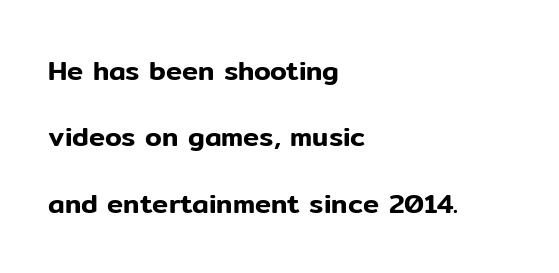
In terms of posture, this sample is upright. Caption: standard tracking, unaltered. The lines in this sample share a left origin and differ only in where they stop. Plain, unruled lines of type. Interline gaps are noticeably wide in this sample.
